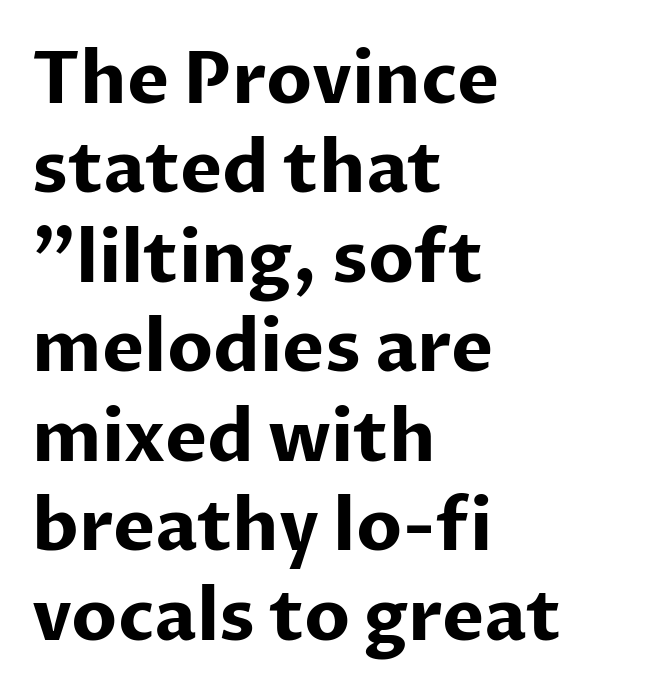
The image shows 71 px bold sans-serif type, upright; set left-aligned, normal line spacing (1.26x), normal letter spacing, not underlined; low stroke contrast and a medium x-height.
